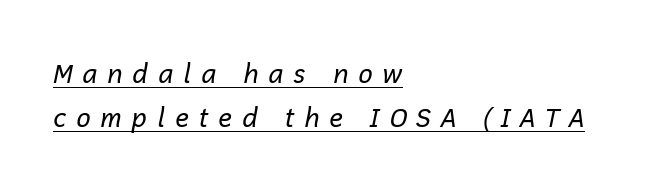
Q: Is the text bold? A: No.
Q: Is the text italic (slanted)? A: Yes, it leans right by about 12 degrees.
Q: Is the text underlined? A: Yes.
Q: How is the paragraph aligned? A: Left-aligned.
Q: Is the spacing between letters normal or unusually wide? A: Unusually wide.
